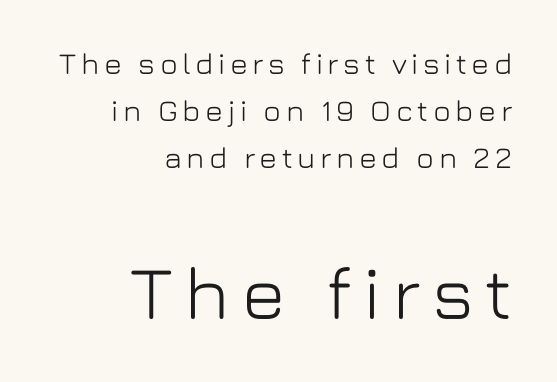
The lower block of text is set noticeably larger than the block above it. Which margin do the lines hug? The right one — the left edge is uneven. Classification — sans serif. Horizontal bands of white between lines are of average thickness.
